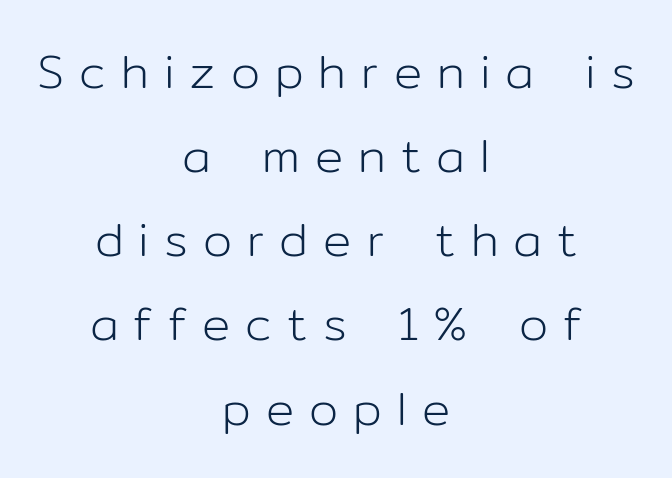
{"serif": "no", "italic": "no", "bold": "no", "weight": "light", "width": "normal", "stroke_contrast": "low", "x_height": "medium", "monospaced": "no", "underline": "no", "align": "center", "line_spacing_ratio": 1.79, "letter_spacing": "wide", "letter_spacing_em": 0.32, "glyph_px": 47}
